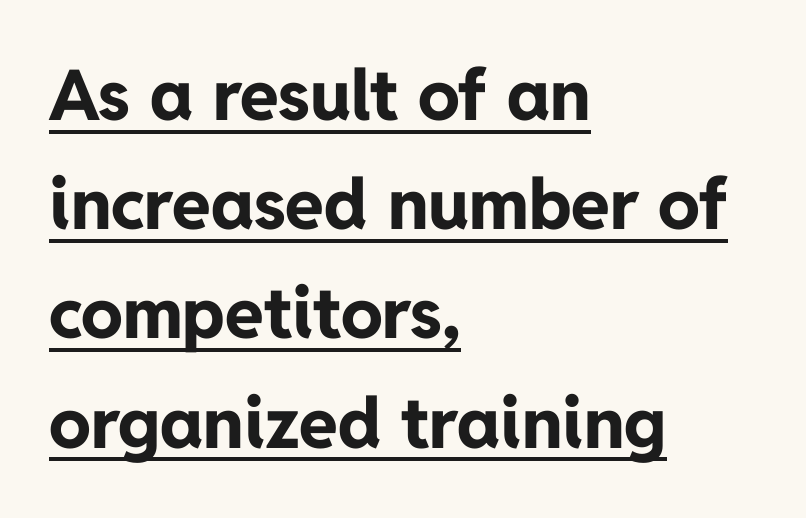
The image shows 70 px bold sans-serif type, upright; set left-aligned, normal line spacing (1.56x), normal letter spacing, underlined; low stroke contrast and a medium x-height.
